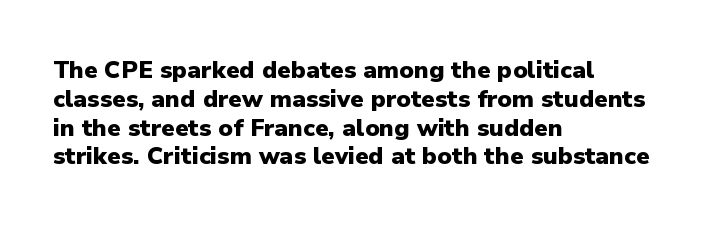
A classic flush-left, rag-right setting is used for this passage. Plenty of ink on the page — the face is bold. A typesetter would mark this as roman, not italic. In terms of letterspacing, this is plain default setting. The zone under the glyphs is completely vacant.
